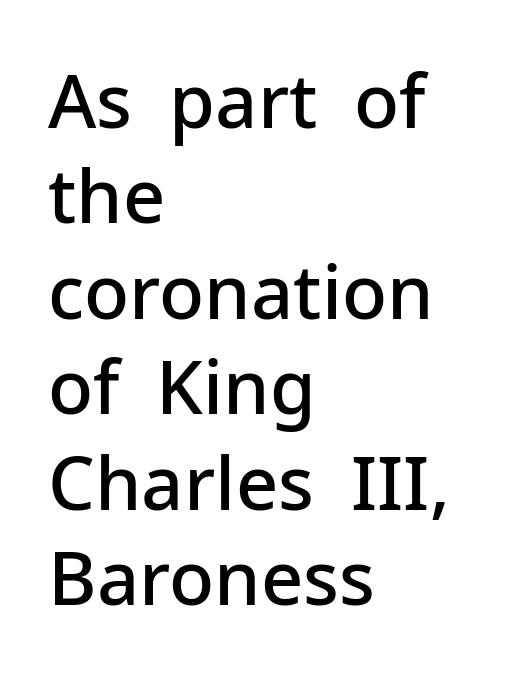
Q: Is the text bold? A: Semi-bold.
Q: Is the text italic (slanted)? A: No, it is upright.
Q: Is the typeface a serif or a sans-serif typeface? A: Sans-serif.
Q: Is the text underlined? A: No.
Q: How is the paragraph aligned? A: Left-aligned.
Q: Is the spacing between letters normal or unusually wide? A: Normal.
Q: Is the spacing between lines tight, normal or loose? A: Normal.
Q: Width (condensed, normal, or wide)? A: Normal.
Q: Stroke contrast? A: Low.
Q: x-height? A: Medium.
Q: Monospaced? A: No.
